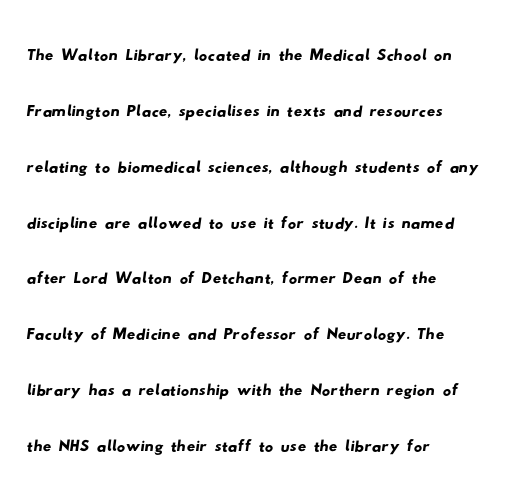
Q: Is the typeface a serif or a sans-serif typeface? A: Sans-serif.
Q: Is the text underlined? A: No.
Q: How is the paragraph aligned? A: Left-aligned.
Q: Is the spacing between letters normal or unusually wide? A: Normal.
Q: Is the spacing between lines tight, normal or loose? A: Normal.
Q: Width (condensed, normal, or wide)? A: Wide.
Q: Stroke contrast? A: Low.
Q: x-height? A: Small.
Q: Monospaced? A: No.
